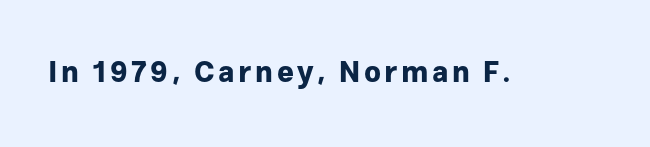
A typesetter would label this face a sans. Character widths vary here, with narrow letters taking less room than wide ones. The face used here has the dense, thick strokes of a bold. No italicization has been applied; the sample stays upright. Letters rest on an invisible, unmarked baseline.
